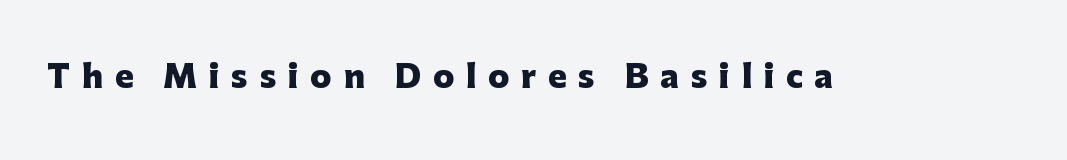
{"serif": "no", "italic": "no", "bold": "yes", "weight": "heavy", "width": "normal", "stroke_contrast": "low", "x_height": "medium", "monospaced": "no", "underline": "no", "letter_spacing": "wide", "letter_spacing_em": 0.38, "glyph_px": 31}
